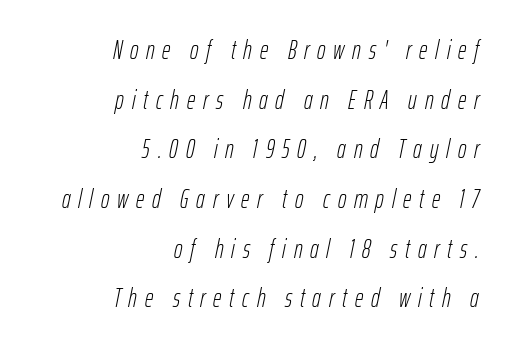
The letterforms sit at book weight or below. Summary of vertical rhythm: relaxed, with wide interline spacing. How are the letters spaced? Widely, with obvious added tracking. Beneath every word, the page is bare. Typeset ragged left — the right edge is the straight one. If you drew a line through each stem, it would be angled.
